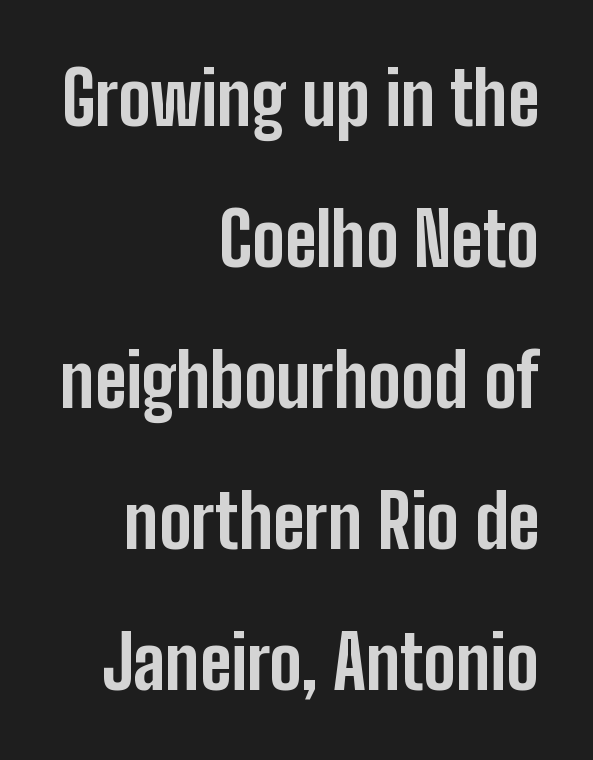
The image shows 73 px bold, condensed sans-serif type, upright; set right-aligned, loose line spacing (1.93x), normal letter spacing, not underlined; low stroke contrast and a medium x-height.
